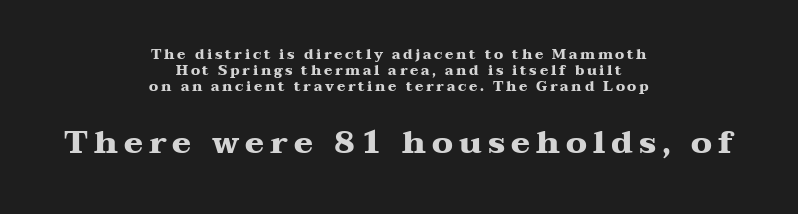
Q: Is the text bold? A: Yes.
Q: Is the text italic (slanted)? A: No, it is upright.
Q: Is the typeface a serif or a sans-serif typeface? A: Serif.
Q: Is the text underlined? A: No.
Q: How is the paragraph aligned? A: Centered.
Q: Is the spacing between lines tight, normal or loose? A: Tight.
Q: Which block of text is set in a larger size, the first (top) or the second (bottom)? A: The second (bottom) one.
Q: Width (condensed, normal, or wide)? A: Wide.
Q: Stroke contrast? A: Medium.
Q: x-height? A: Medium.
Q: Monospaced? A: No.
